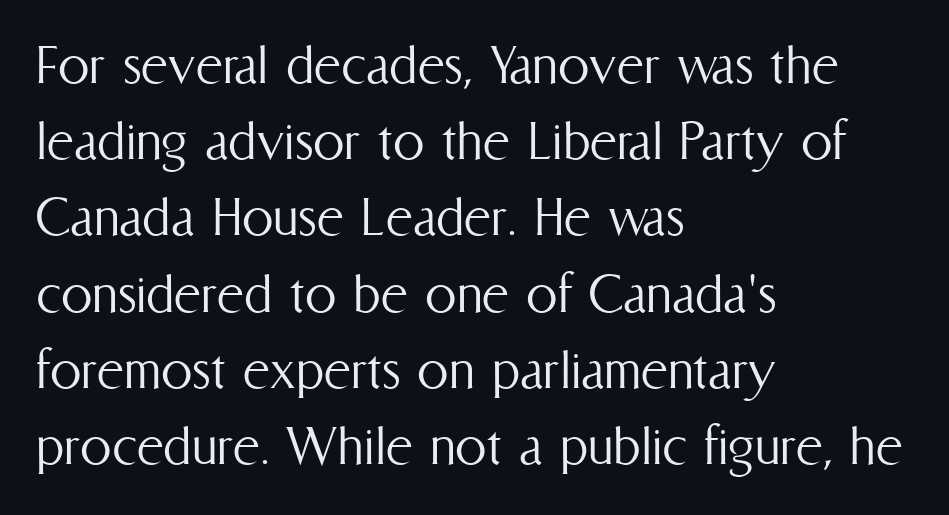
Quick note: underline off. Is there any slant? The stems are plumb. Bold? No — there's no thickening of the strokes. Does extra space separate the letters? No, they use regular spacing. Line beginnings align vertically; line endings do not.
